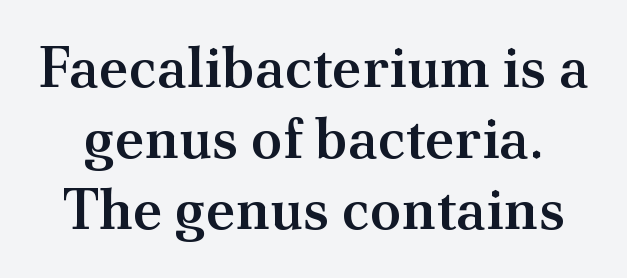
Interline gaps are of average width in this sample. The letters carry serifs — small finishing strokes at the ends of their stems. Descenders are the only things crossing below the line. Is this a fixed-width face? No — the glyphs have proportional, varying widths. The typesetting leans somewhat heavy: a semibold.
